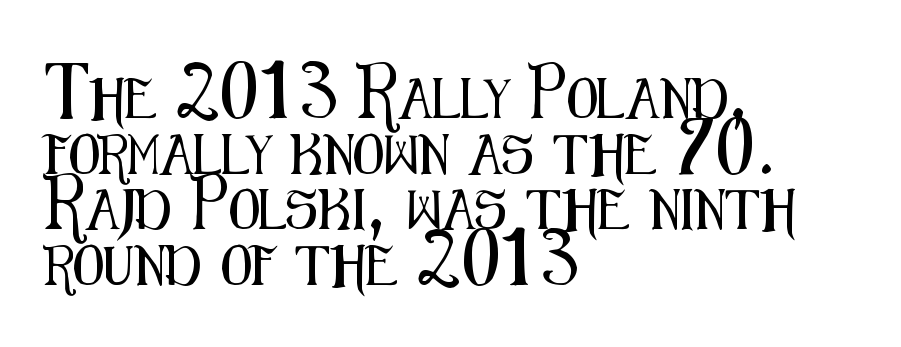
Q: Is the text italic (slanted)? A: No, it is upright.
Q: Is the text underlined? A: No.
Q: How is the paragraph aligned? A: Left-aligned.
Q: Is the spacing between letters normal or unusually wide? A: Normal.
Q: Is the spacing between lines tight, normal or loose? A: Normal.
Q: Width (condensed, normal, or wide)? A: Condensed.
Q: Stroke contrast? A: Medium.
Q: x-height? A: Medium.
Q: Monospaced? A: No.
